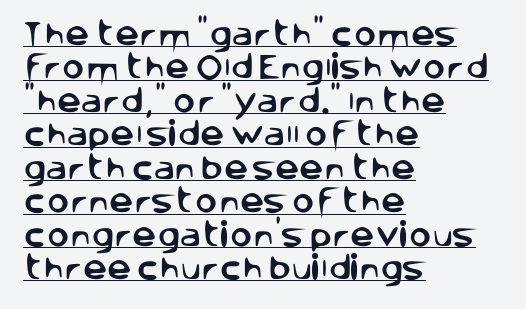
Q: Is the text italic (slanted)? A: No, it is upright.
Q: Is the text underlined? A: Yes.
Q: How is the paragraph aligned? A: Left-aligned.
Q: Is the spacing between letters normal or unusually wide? A: Normal.
